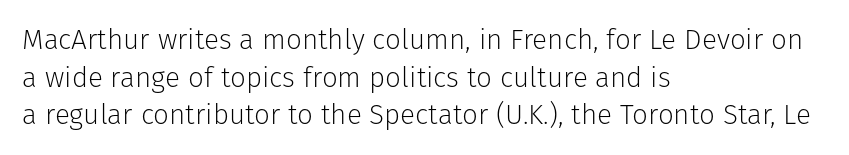
Q: Is the text bold? A: No.
Q: Is the text italic (slanted)? A: No, it is upright.
Q: Is the typeface a serif or a sans-serif typeface? A: Sans-serif.
Q: Is the text underlined? A: No.
Q: How is the paragraph aligned? A: Left-aligned.
Q: Is the spacing between letters normal or unusually wide? A: Normal.
Q: Is the spacing between lines tight, normal or loose? A: Normal.
Q: Width (condensed, normal, or wide)? A: Normal.
Q: Stroke contrast? A: Low.
Q: x-height? A: Medium.
Q: Monospaced? A: No.
